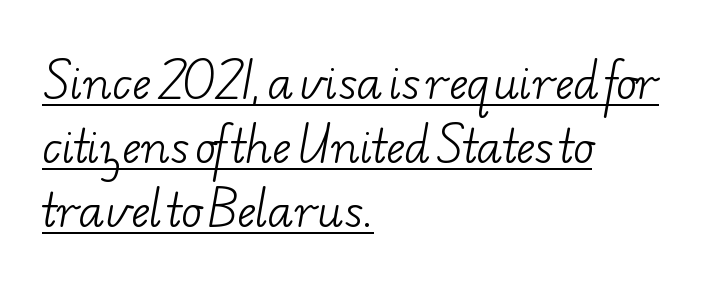
The image shows 44 px light, wide serif type; set left-aligned, normal line spacing (1.45x), normal letter spacing, underlined; low stroke contrast and a small x-height.
